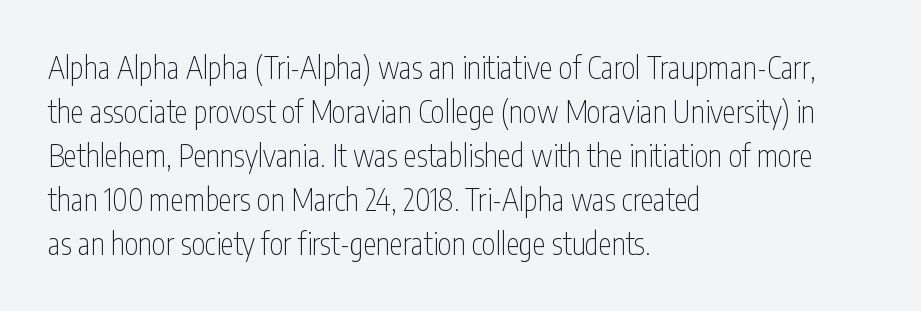
{"serif": "no", "italic": "no", "bold": "no", "weight": "thin", "width": "condensed", "stroke_contrast": "low", "x_height": "medium", "monospaced": "no", "underline": "no", "align": "left", "line_spacing": "normal", "line_spacing_ratio": 1.47, "letter_spacing": "normal", "letter_spacing_em": 0.0, "glyph_px": 30}
